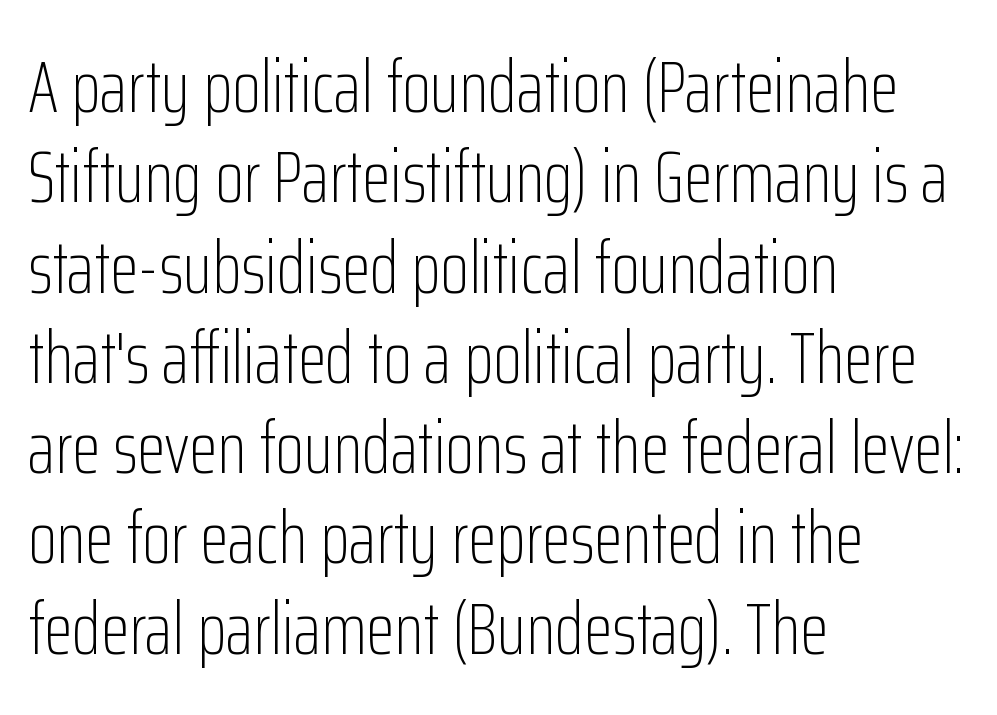
Q: Is the text bold? A: No.
Q: Is the text italic (slanted)? A: No, it is upright.
Q: Is the typeface a serif or a sans-serif typeface? A: Sans-serif.
Q: Is the text underlined? A: No.
Q: How is the paragraph aligned? A: Left-aligned.
Q: Is the spacing between letters normal or unusually wide? A: Normal.
Q: Width (condensed, normal, or wide)? A: Condensed.
Q: Stroke contrast? A: Low.
Q: x-height? A: Medium.
Q: Monospaced? A: No.
